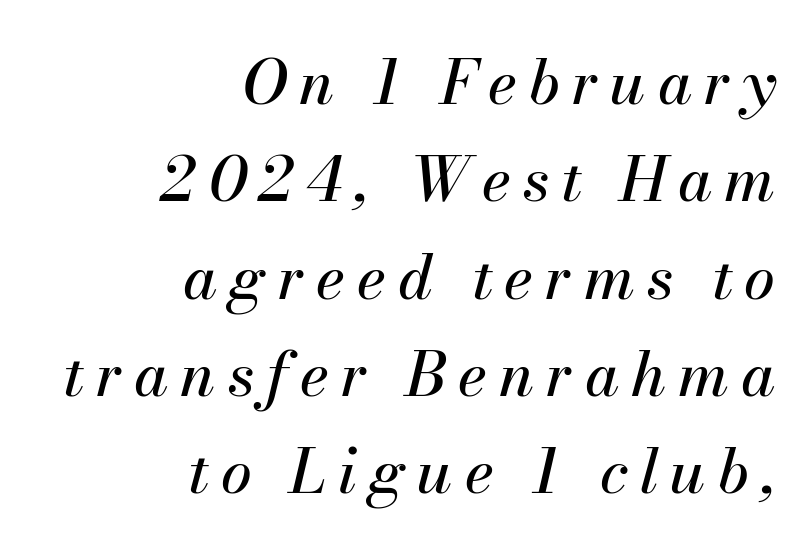
{"italic": "yes", "lean": "right", "slant_degrees": 13, "width": "normal", "stroke_contrast": "medium", "x_height": "small", "monospaced": "no", "underline": "no", "align": "right", "line_spacing": "normal", "line_spacing_ratio": 1.57, "glyph_px": 62}
